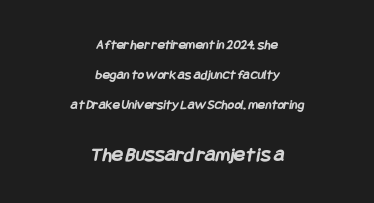
Q: Is the text bold? A: Yes.
Q: Is the text underlined? A: No.
Q: How is the paragraph aligned? A: Centered.
Q: Is the spacing between letters normal or unusually wide? A: Normal.
Q: Is the spacing between lines tight, normal or loose? A: Loose.
Q: Which block of text is set in a larger size, the first (top) or the second (bottom)? A: The second (bottom) one.
